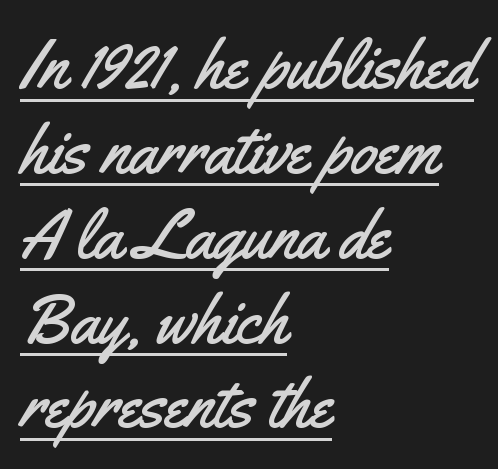
{"serif": "no", "width": "condensed", "stroke_contrast": "medium", "x_height": "small", "monospaced": "no", "underline": "yes", "align": "left", "line_spacing_ratio": 1.23, "letter_spacing": "normal", "letter_spacing_em": 0.0, "glyph_px": 69}
